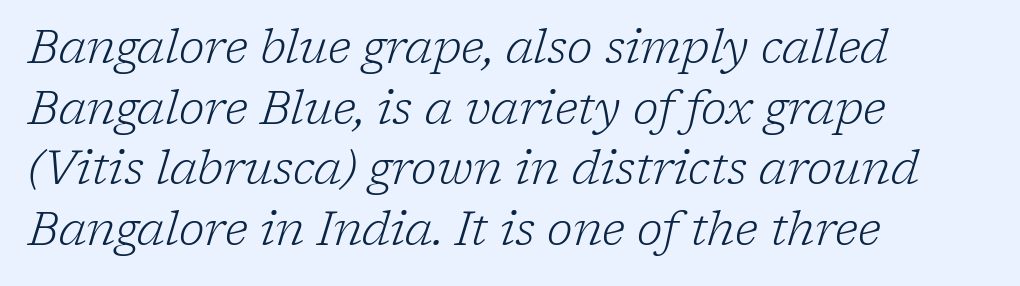
Looks like regular typesetting: each glyph gets only the width it needs. Line beginnings align vertically; line endings do not. The area under the type is left untouched. The whole block is typeset with a tilt. Quick note: interline space is typical. The rendering keeps characters at their native spacing.
